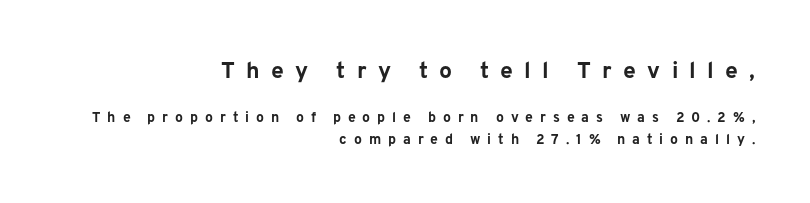
{"italic": "no", "bold": "yes", "underline": "no", "align": "right", "line_spacing": "normal", "line_spacing_ratio": 1.52, "letter_spacing": "wide", "letter_spacing_em": 0.49, "larger_block": "first", "size_ratio": 1.64, "glyph_px": 23}
